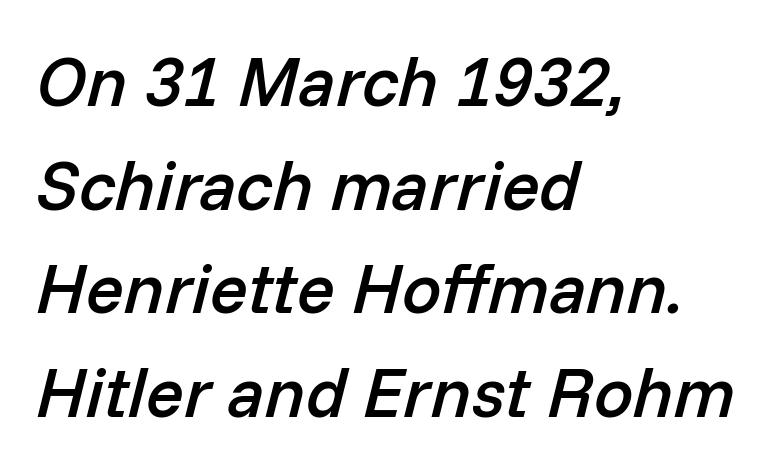
The image shows 70 px semibold type, italic (leaning right); set left-aligned, normal line spacing (1.48x), normal letter spacing, not underlined; low stroke contrast and a medium x-height.
